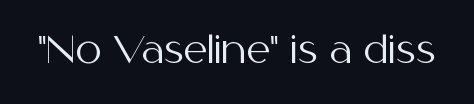
Does extra space separate the letters? No, they use regular spacing. Posture: straight, roman, zero tilt. Weight: not bold — regular or lighter. Type without underlining.
